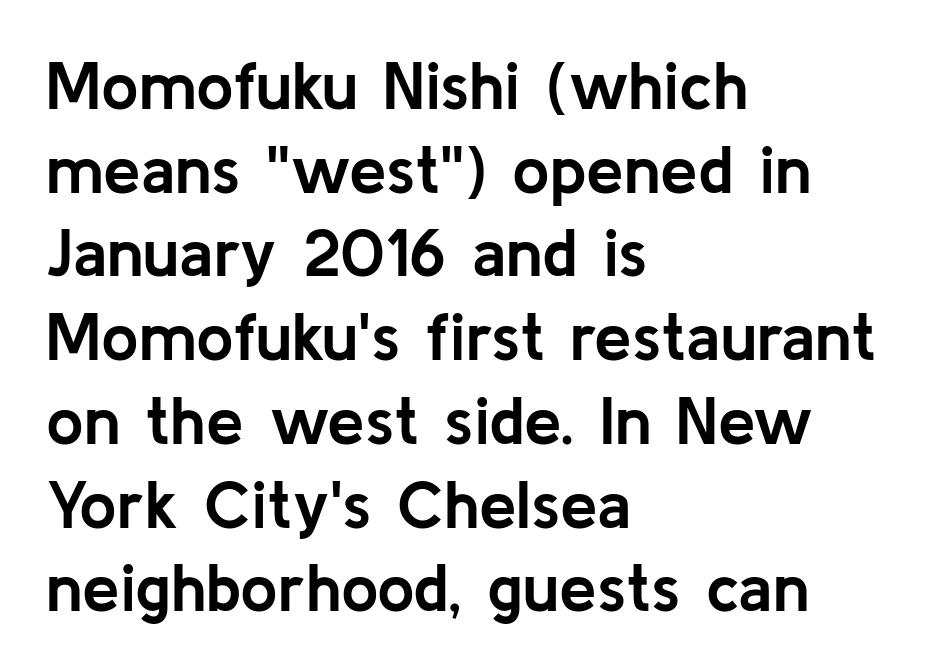
Q: Is the text bold? A: Yes.
Q: Is the text italic (slanted)? A: No, it is upright.
Q: Is the typeface a serif or a sans-serif typeface? A: Sans-serif.
Q: Is the text underlined? A: No.
Q: How is the paragraph aligned? A: Left-aligned.
Q: Is the spacing between letters normal or unusually wide? A: Normal.
Q: Is the spacing between lines tight, normal or loose? A: Normal.
Q: Width (condensed, normal, or wide)? A: Normal.
Q: Stroke contrast? A: Low.
Q: x-height? A: Medium.
Q: Monospaced? A: No.
